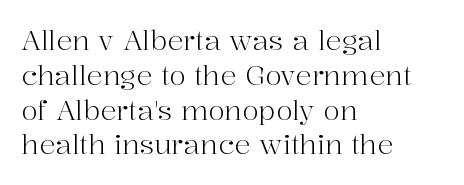
{"italic": "no", "bold": "no", "underline": "no", "align": "left", "line_spacing": "normal", "line_spacing_ratio": 1.29, "letter_spacing": "normal", "letter_spacing_em": 0.0, "glyph_px": 27}
